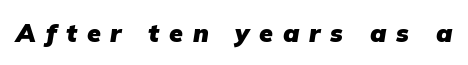
Q: Is the text bold? A: Yes.
Q: Is the text underlined? A: No.
Q: Is the spacing between letters normal or unusually wide? A: Unusually wide.
